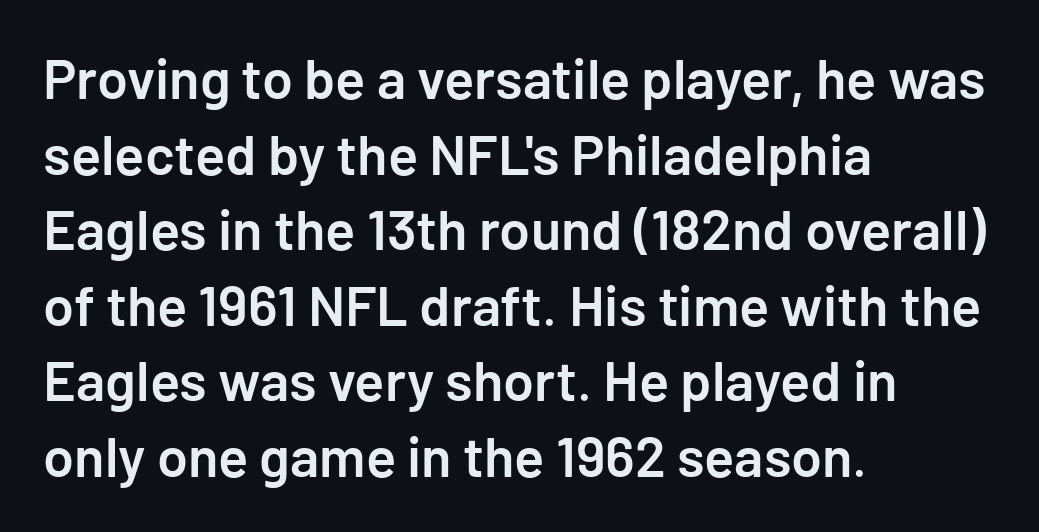
Q: Is the text bold? A: Semi-bold.
Q: Is the text italic (slanted)? A: No, it is upright.
Q: Is the typeface a serif or a sans-serif typeface? A: Sans-serif.
Q: Is the text underlined? A: No.
Q: How is the paragraph aligned? A: Left-aligned.
Q: Is the spacing between letters normal or unusually wide? A: Normal.
Q: Is the spacing between lines tight, normal or loose? A: Normal.
Q: Width (condensed, normal, or wide)? A: Normal.
Q: Stroke contrast? A: Low.
Q: x-height? A: Medium.
